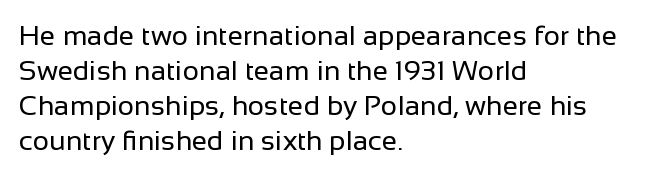
The image shows 28 px regular-weight sans-serif type, upright; set left-aligned, normal line spacing (1.25x), normal letter spacing, not underlined; low stroke contrast and a medium x-height.
